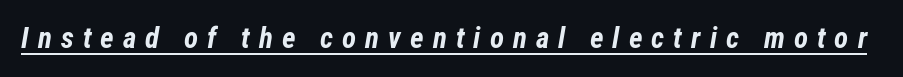
{"italic": "yes", "lean": "right", "slant_degrees": 12, "bold": "yes", "weight": "bold", "width": "condensed", "stroke_contrast": "low", "x_height": "medium", "monospaced": "no", "underline": "yes", "letter_spacing": "wide", "letter_spacing_em": 0.31, "glyph_px": 29}
